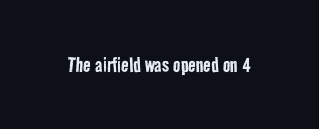
Ink coverage per letter is moderate at most. Check the space under the baseline: it is left empty. Nobody touched the tracking dial on this one.
